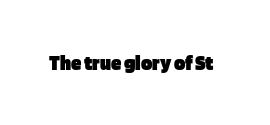
{"italic": "no", "bold": "yes", "underline": "no", "letter_spacing": "normal", "letter_spacing_em": 0.0, "glyph_px": 21}
